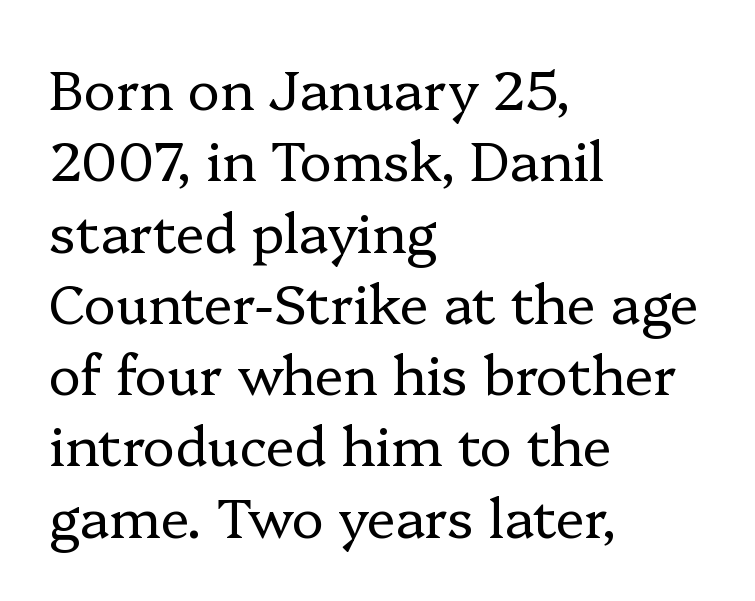
The image shows 54 px regular-weight serif type, upright; set left-aligned, normal line spacing (1.32x), normal letter spacing, not underlined; low stroke contrast and a medium x-height.
